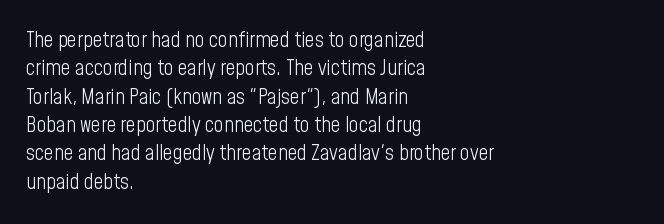
The image shows 21 px text type, upright; set left-aligned, normal line spacing (1.35x), normal letter spacing, not underlined.
